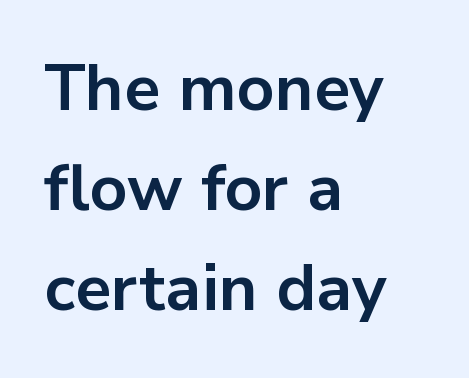
{"serif": "no", "italic": "no", "bold": "yes", "weight": "bold", "width": "normal", "stroke_contrast": "low", "x_height": "medium", "monospaced": "no", "underline": "no", "align": "left", "line_spacing": "normal", "line_spacing_ratio": 1.54, "letter_spacing": "normal", "letter_spacing_em": 0.0, "glyph_px": 65}
